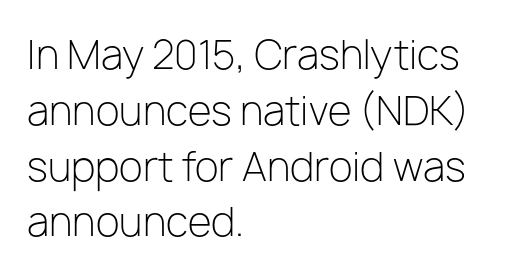
The image shows 39 px light sans-serif type, upright; set left-aligned, normal line spacing (1.43x), normal letter spacing, not underlined; low stroke contrast and a medium x-height.
